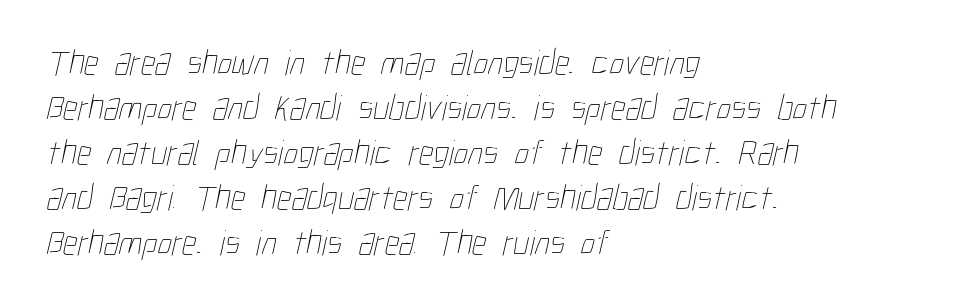
Q: Is the text bold? A: No.
Q: Is the text underlined? A: No.
Q: How is the paragraph aligned? A: Left-aligned.
Q: Is the spacing between letters normal or unusually wide? A: Normal.
Q: Is the spacing between lines tight, normal or loose? A: Normal.
Q: Width (condensed, normal, or wide)? A: Condensed.
Q: Stroke contrast? A: Low.
Q: x-height? A: Medium.
Q: Monospaced? A: No.
